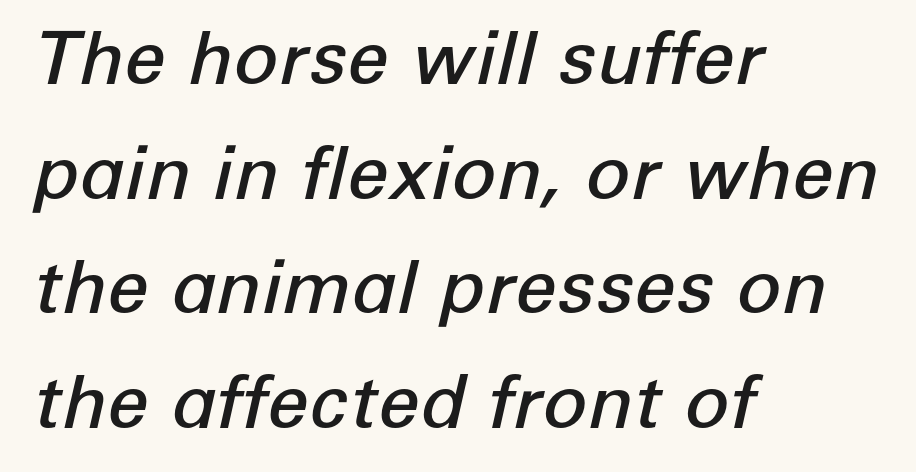
The line-height multiplier appears to be the usual default. Observe the lean: these are italic letterforms. Decoration check: the copy has no underline. Short note: letters normally spaced. The rendering uses natural spacing where letterforms have individual widths. Stems and bowls a touch heavier than normal — semibold.
